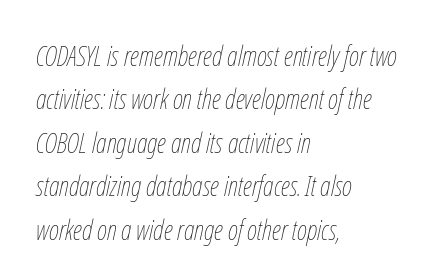
The image shows 28 px thin, condensed type, italic (leaning right); set left-aligned, normal line spacing (1.55x), normal letter spacing, not underlined; low stroke contrast and a medium x-height.
